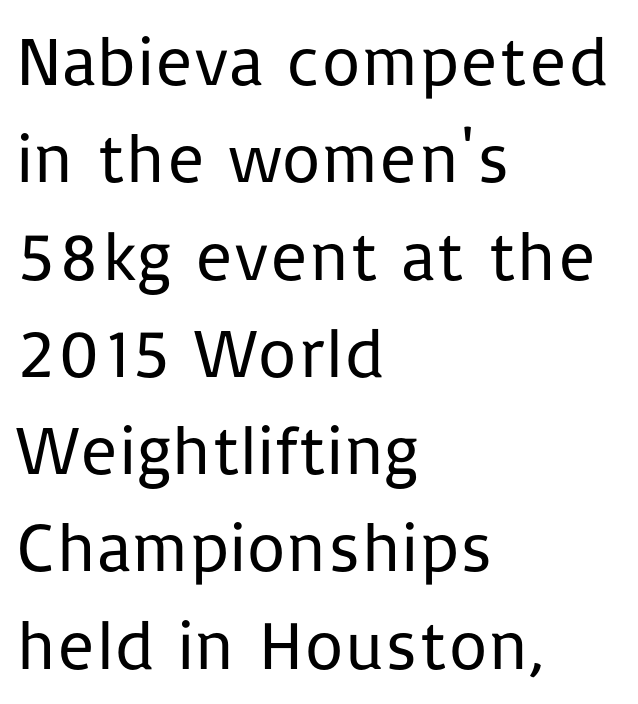
Unmarked baselines from the first word to the last. Typographically, this falls in the sans-serif category. Spacing verdict: proportional, widths tailored to each character. These lines keep a tight, regular rhythm from letter to letter. The type sits square on the baseline with zero lean. Evenly set lines give the paragraph a standard silhouette.
